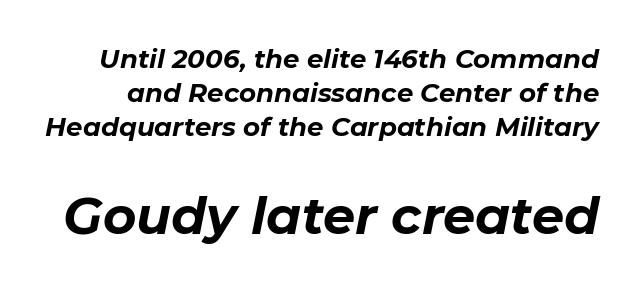
Q: Is the text bold? A: Yes.
Q: Is the text italic (slanted)? A: Yes, it leans right by about 11 degrees.
Q: Is the text underlined? A: No.
Q: Is the spacing between letters normal or unusually wide? A: Normal.
Q: Is the spacing between lines tight, normal or loose? A: Normal.
Q: Which block of text is set in a larger size, the first (top) or the second (bottom)? A: The second (bottom) one.
Q: Width (condensed, normal, or wide)? A: Normal.
Q: Stroke contrast? A: Low.
Q: x-height? A: Medium.
Q: Monospaced? A: No.
